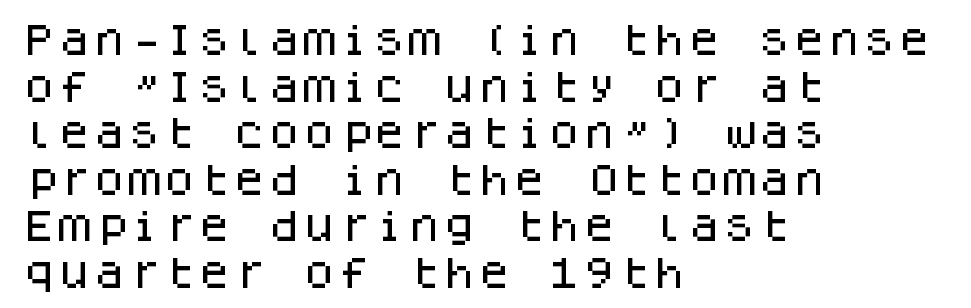
Q: Is the text italic (slanted)? A: No, it is upright.
Q: Is the typeface a serif or a sans-serif typeface? A: Sans-serif.
Q: Is the text underlined? A: No.
Q: How is the paragraph aligned? A: Left-aligned.
Q: Is the spacing between letters normal or unusually wide? A: Normal.
Q: Is the spacing between lines tight, normal or loose? A: Normal.
Q: Width (condensed, normal, or wide)? A: Normal.
Q: Stroke contrast? A: Low.
Q: x-height? A: Large.
Q: Monospaced? A: Yes.
